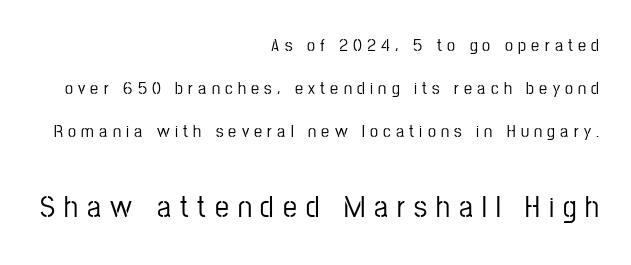
Q: Is the text italic (slanted)? A: No, it is upright.
Q: Is the typeface a serif or a sans-serif typeface? A: Sans-serif.
Q: Is the text underlined? A: No.
Q: How is the paragraph aligned? A: Right-aligned.
Q: Is the spacing between letters normal or unusually wide? A: Unusually wide.
Q: Is the spacing between lines tight, normal or loose? A: Loose.
Q: Which block of text is set in a larger size, the first (top) or the second (bottom)? A: The second (bottom) one.
Q: Width (condensed, normal, or wide)? A: Condensed.
Q: Stroke contrast? A: Low.
Q: x-height? A: Medium.
Q: Monospaced? A: No.
